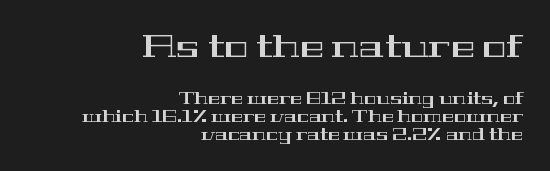
Q: Is the text italic (slanted)? A: No, it is upright.
Q: Is the typeface a serif or a sans-serif typeface? A: Serif.
Q: Is the text underlined? A: No.
Q: How is the paragraph aligned? A: Right-aligned.
Q: Is the spacing between letters normal or unusually wide? A: Normal.
Q: Is the spacing between lines tight, normal or loose? A: Tight.
Q: Which block of text is set in a larger size, the first (top) or the second (bottom)? A: The first (top) one.
Q: Width (condensed, normal, or wide)? A: Wide.
Q: Stroke contrast? A: High.
Q: x-height? A: Medium.
Q: Monospaced? A: No.
